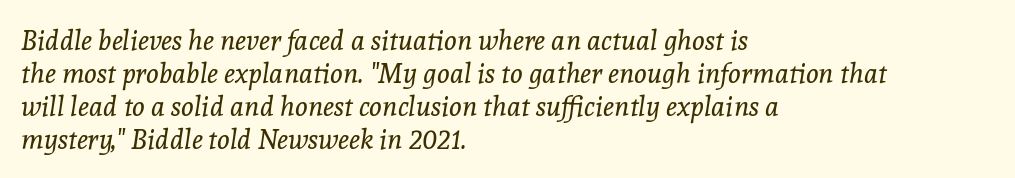
This is oblique type, the kind used for emphasis or titles. Look at the tracking — it's just the regular setting, nothing added. Any mark beneath the type? The region is blank. If you drew a ruler down the left edge, every line would touch it. Ink coverage per letter is moderate at most.
